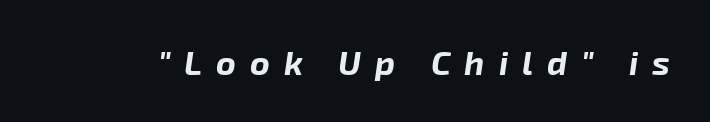
Do the characters align in a grid? No, the font is proportional. Is the letter spacing exaggerated? Yes — the characters are pushed far apart. Thick stems and heavy bowls — unmistakably bold. Glance below the letters and you will spot only blank space.
